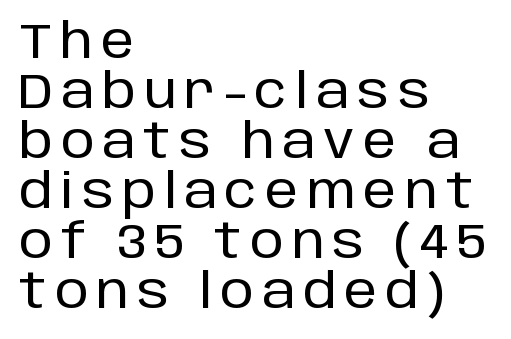
The image shows 48 px sans-serif type, upright; set left-aligned, tight line spacing (1.04x), not underlined; low stroke contrast and a large x-height.
